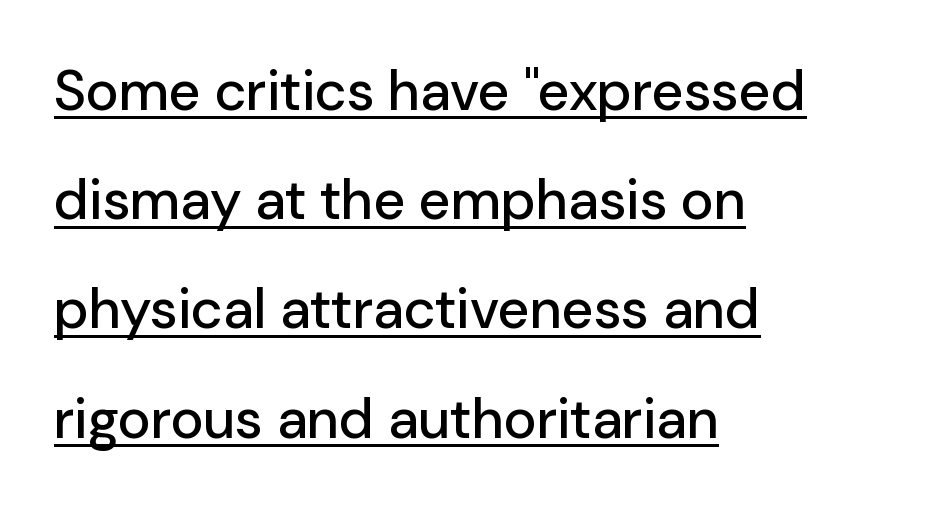
Q: Is the text italic (slanted)? A: No, it is upright.
Q: Is the typeface a serif or a sans-serif typeface? A: Sans-serif.
Q: Is the text underlined? A: Yes.
Q: How is the paragraph aligned? A: Left-aligned.
Q: Is the spacing between letters normal or unusually wide? A: Normal.
Q: Is the spacing between lines tight, normal or loose? A: Loose.
Q: Width (condensed, normal, or wide)? A: Normal.
Q: Stroke contrast? A: Low.
Q: x-height? A: Medium.
Q: Monospaced? A: No.
